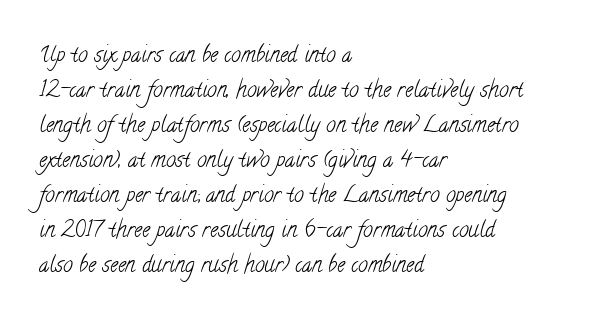
Unmarked baselines from the first word to the last. Line starts are locked; line ends wander. Stroke thickness stays within the range of a standard reading face or lighter. Does the leading feel generous? No, just average. Nobody touched the tracking dial on this one.
